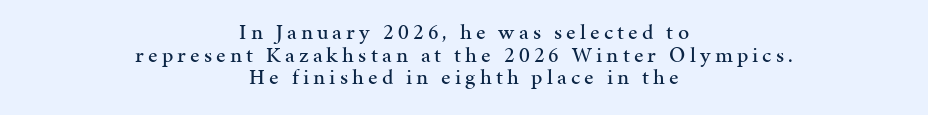
This rendering features lettering with no underline. Posture: upright roman. Typeset on center — no edge is straight. Honestly, the rows look squashed on top of each other.
